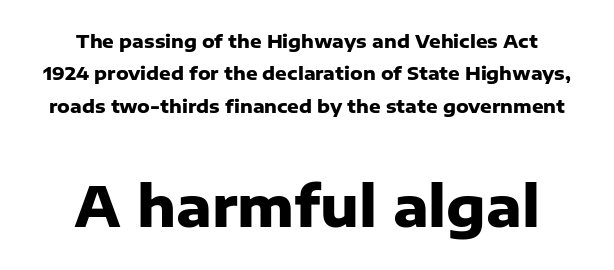
{"serif": "no", "italic": "no", "bold": "yes", "weight": "heavy", "width": "normal", "stroke_contrast": "low", "x_height": "medium", "monospaced": "no", "underline": "no", "align": "center", "line_spacing_ratio": 1.8, "letter_spacing": "normal", "letter_spacing_em": 0.0, "larger_block": "second", "size_ratio": 3.06, "glyph_px": 55}
